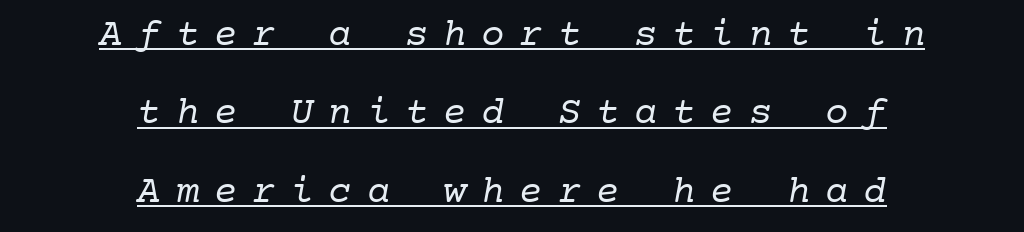
Q: Is the text bold? A: No.
Q: Is the typeface a serif or a sans-serif typeface? A: Serif.
Q: Is the text underlined? A: Yes.
Q: How is the paragraph aligned? A: Centered.
Q: Is the spacing between letters normal or unusually wide? A: Unusually wide.
Q: Is the spacing between lines tight, normal or loose? A: Loose.
Q: Width (condensed, normal, or wide)? A: Normal.
Q: Stroke contrast? A: Low.
Q: x-height? A: Medium.
Q: Monospaced? A: Yes.
